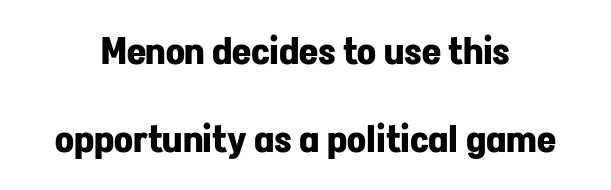
Designer's note — italics off, roman on. The letters carry no serifs — their stems end cleanly without finishing strokes. Glyph-to-glyph distance matches everyday printed text. Leading: increased. Do the characters align in a grid? No, the font is proportional. Heft: maximum for text — a bold.
